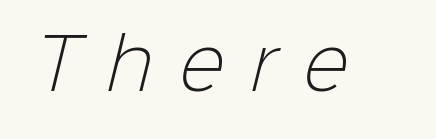
Q: Is the text bold? A: No.
Q: Is the typeface a serif or a sans-serif typeface? A: Sans-serif.
Q: Is the text underlined? A: No.
Q: Is the spacing between letters normal or unusually wide? A: Unusually wide.
Q: Width (condensed, normal, or wide)? A: Normal.
Q: Stroke contrast? A: Low.
Q: x-height? A: Medium.
Q: Monospaced? A: No.
